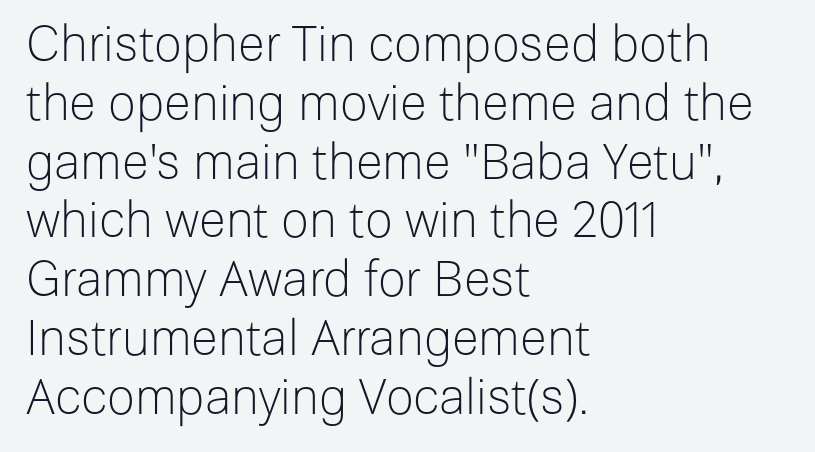
{"serif": "no", "italic": "no", "bold": "no", "weight": "light", "width": "normal", "stroke_contrast": "low", "x_height": "medium", "monospaced": "no", "underline": "no", "align": "left", "line_spacing_ratio": 1.2, "letter_spacing": "normal", "letter_spacing_em": 0.0, "glyph_px": 49}
